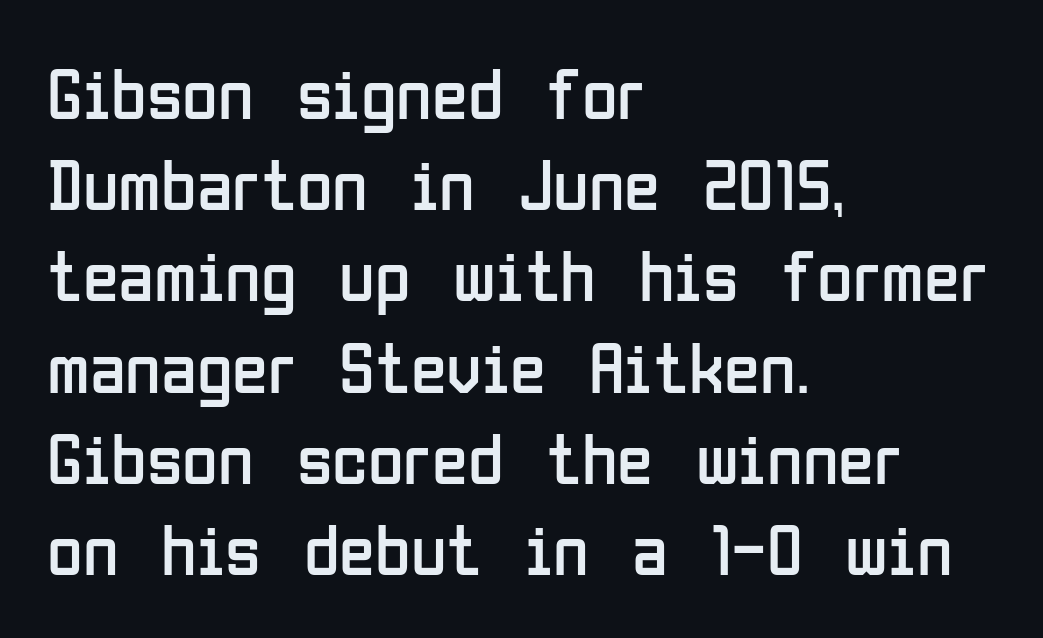
Q: Is the text bold? A: No.
Q: Is the text italic (slanted)? A: No, it is upright.
Q: Is the typeface a serif or a sans-serif typeface? A: Sans-serif.
Q: Is the text underlined? A: No.
Q: How is the paragraph aligned? A: Left-aligned.
Q: Is the spacing between letters normal or unusually wide? A: Normal.
Q: Is the spacing between lines tight, normal or loose? A: Normal.
Q: Width (condensed, normal, or wide)? A: Condensed.
Q: Stroke contrast? A: Low.
Q: x-height? A: Medium.
Q: Monospaced? A: No.
